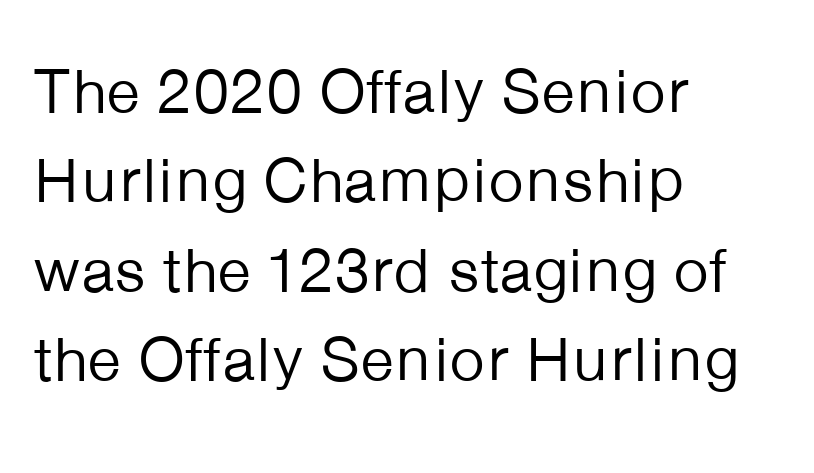
{"serif": "no", "italic": "no", "bold": "no", "weight": "regular", "width": "normal", "stroke_contrast": "low", "x_height": "medium", "monospaced": "no", "underline": "no", "align": "left", "line_spacing": "normal", "line_spacing_ratio": 1.42, "letter_spacing": "normal", "letter_spacing_em": 0.0, "glyph_px": 63}
